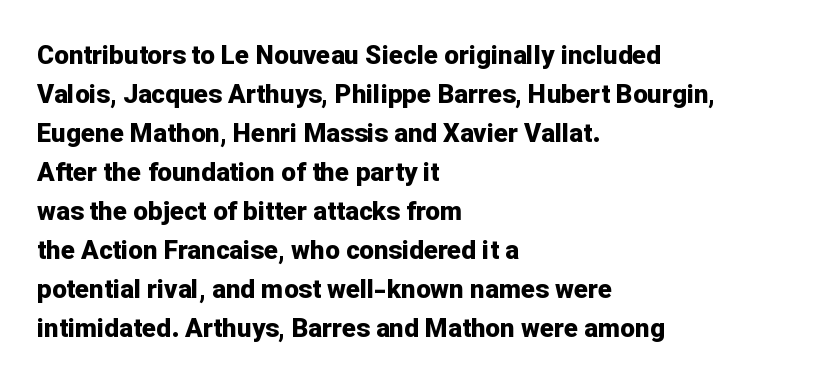
{"italic": "no", "bold": "yes", "underline": "no", "align": "left", "line_spacing": "normal", "line_spacing_ratio": 1.5, "letter_spacing": "normal", "letter_spacing_em": 0.0, "glyph_px": 26}
